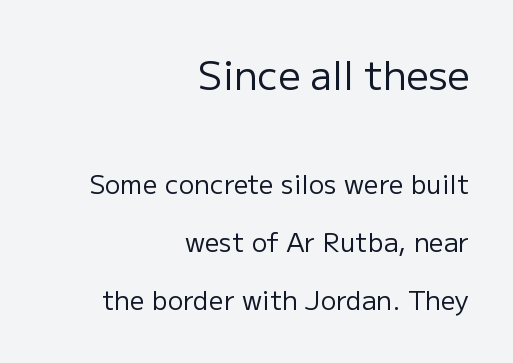
The leading is generous, giving the passage an open texture. To sum up the face: it is a sans, with no serifs. Letter spacing: default. The emphasis by scale lands on block number one, above.
